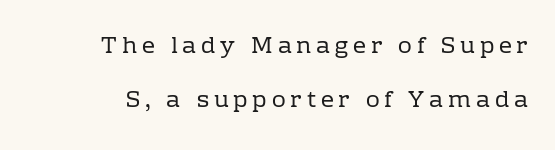
The image shows 23 px text type, upright; set loose line spacing (2.36x), unusually wide letter spacing (+0.21 em), not underlined.
